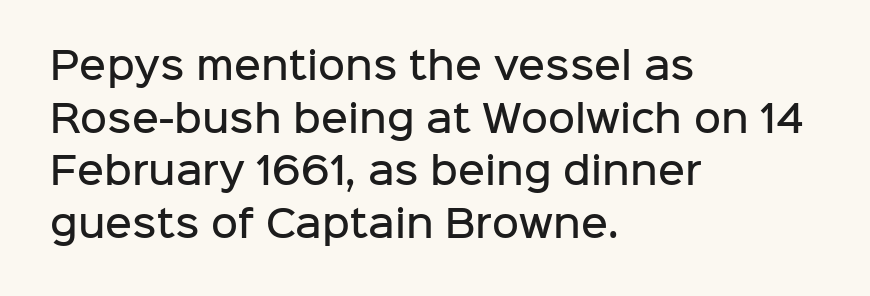
The image shows 37 px semibold sans-serif type, upright; set left-aligned, normal line spacing (1.42x), normal letter spacing, not underlined; low stroke contrast and a medium x-height.
